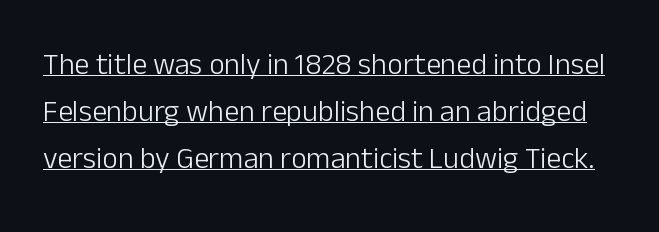
Honestly, the underline is the first thing you notice here. The line-height multiplier appears to be the usual default. When letters stand straight like this, we call the style roman or upright. The font is comparable to plain body text, perhaps lighter.
